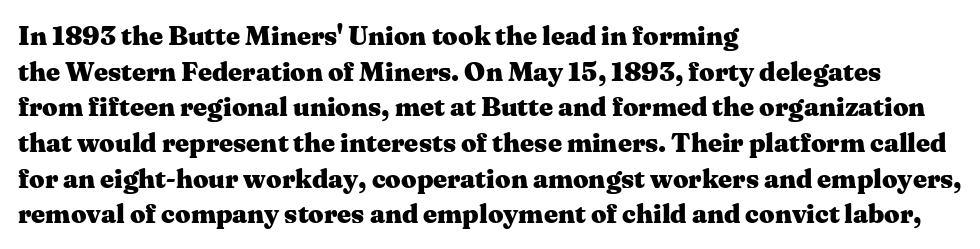
A typesetter would call this leading conventional body-copy spacing. Standard letterfit; no display-style spreading of the glyphs. The axis of the letterforms is exactly vertical. Typeset ragged right — the left edge is the straight one. Clear beneath every line of the passage. Each glyph is drawn with heavy, bold strokes.
